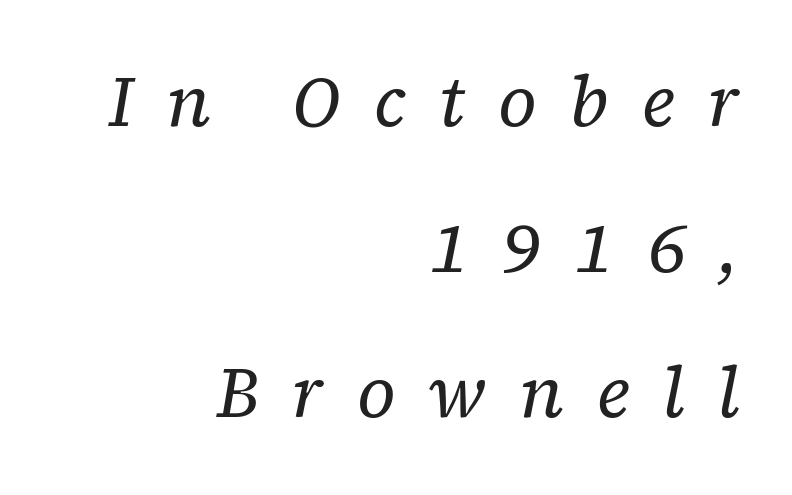
Q: Is the text bold? A: No.
Q: Is the text italic (slanted)? A: Yes, it leans right by about 12 degrees.
Q: Is the typeface a serif or a sans-serif typeface? A: Serif.
Q: Is the text underlined? A: No.
Q: How is the paragraph aligned? A: Right-aligned.
Q: Is the spacing between letters normal or unusually wide? A: Unusually wide.
Q: Is the spacing between lines tight, normal or loose? A: Loose.
Q: Width (condensed, normal, or wide)? A: Normal.
Q: Stroke contrast? A: Low.
Q: x-height? A: Medium.
Q: Monospaced? A: No.
